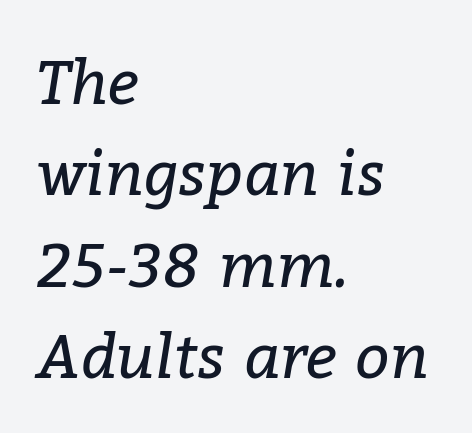
{"serif": "yes", "italic": "yes", "lean": "right", "slant_degrees": 9, "bold": "no", "weight": "regular", "width": "normal", "stroke_contrast": "low", "x_height": "medium", "monospaced": "no", "underline": "no", "align": "left", "line_spacing": "normal", "line_spacing_ratio": 1.5, "letter_spacing": "normal", "letter_spacing_em": 0.0, "glyph_px": 61}
